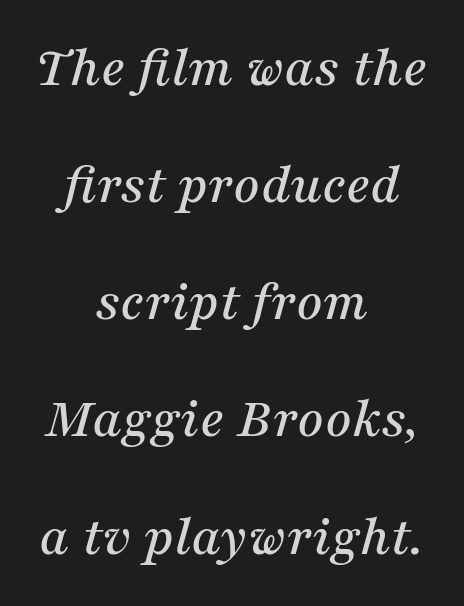
{"serif": "yes", "italic": "yes", "lean": "right", "slant_degrees": 16, "width": "normal", "stroke_contrast": "medium", "x_height": "medium", "monospaced": "no", "underline": "no", "align": "center", "line_spacing": "loose", "line_spacing_ratio": 2.02, "letter_spacing": "normal", "letter_spacing_em": 0.0, "glyph_px": 58}
